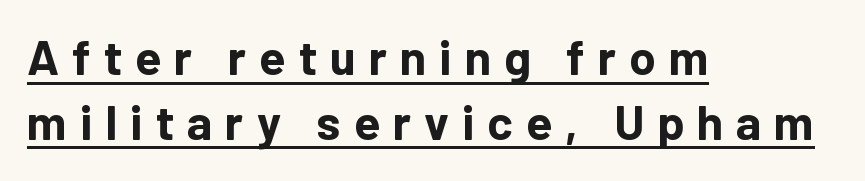
Q: Is the text bold? A: Yes.
Q: Is the text italic (slanted)? A: No, it is upright.
Q: Is the typeface a serif or a sans-serif typeface? A: Sans-serif.
Q: Is the text underlined? A: Yes.
Q: How is the paragraph aligned? A: Left-aligned.
Q: Is the spacing between letters normal or unusually wide? A: Unusually wide.
Q: Is the spacing between lines tight, normal or loose? A: Normal.
Q: Width (condensed, normal, or wide)? A: Normal.
Q: Stroke contrast? A: Low.
Q: x-height? A: Medium.
Q: Monospaced? A: No.
